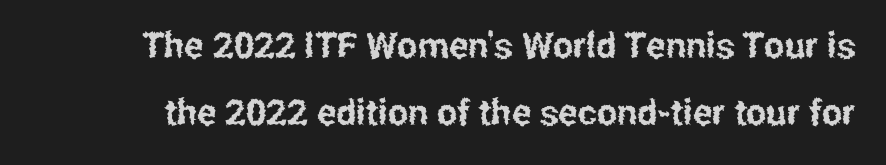
Q: Is the text italic (slanted)? A: No, it is upright.
Q: Is the typeface a serif or a sans-serif typeface? A: Sans-serif.
Q: Is the text underlined? A: No.
Q: Is the spacing between letters normal or unusually wide? A: Normal.
Q: Width (condensed, normal, or wide)? A: Condensed.
Q: Stroke contrast? A: Low.
Q: x-height? A: Medium.
Q: Monospaced? A: No.
